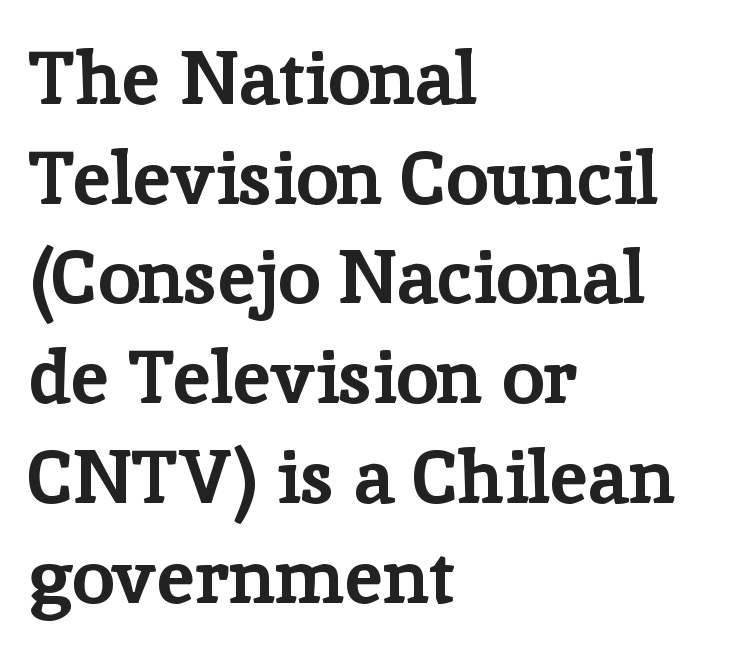
The image shows 75 px bold serif type, upright; set left-aligned, normal line spacing (1.33x), normal letter spacing, not underlined; low stroke contrast and a medium x-height.
